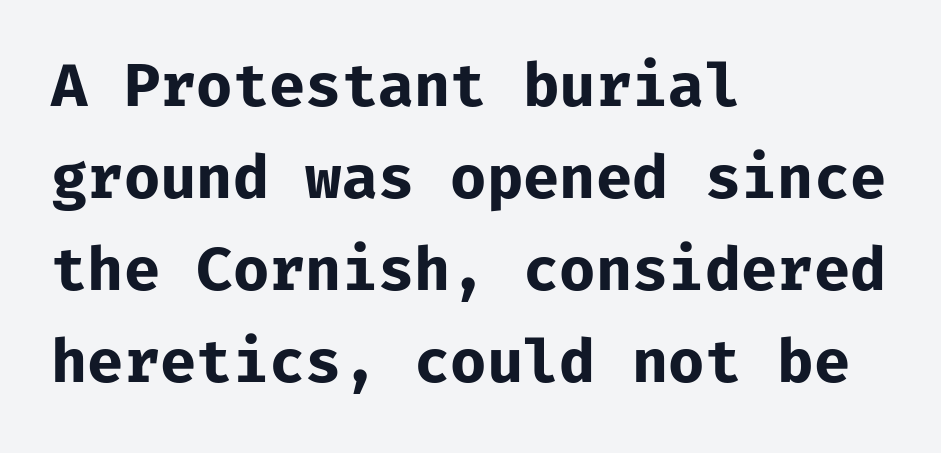
{"serif": "no", "italic": "no", "bold": "yes", "weight": "bold", "width": "normal", "stroke_contrast": "low", "x_height": "medium", "monospaced": "yes", "underline": "no", "align": "left", "line_spacing": "normal", "line_spacing_ratio": 1.56, "letter_spacing": "normal", "letter_spacing_em": 0.0, "glyph_px": 59}
